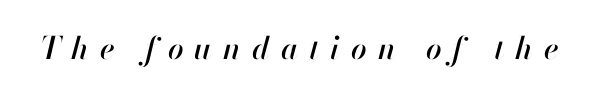
{"italic": "yes", "lean": "right", "slant_degrees": 13, "width": "normal", "stroke_contrast": "high", "x_height": "small", "monospaced": "no", "underline": "no", "letter_spacing": "wide", "letter_spacing_em": 0.36, "glyph_px": 31}
